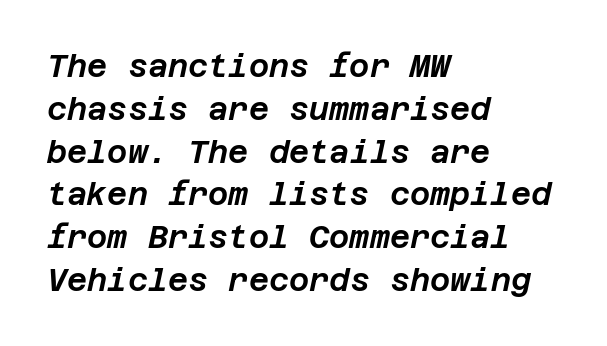
The image shows 31 px text type, italic (leaning right); set left-aligned, normal line spacing (1.38x), normal letter spacing, not underlined; low stroke contrast and a large x-height.
